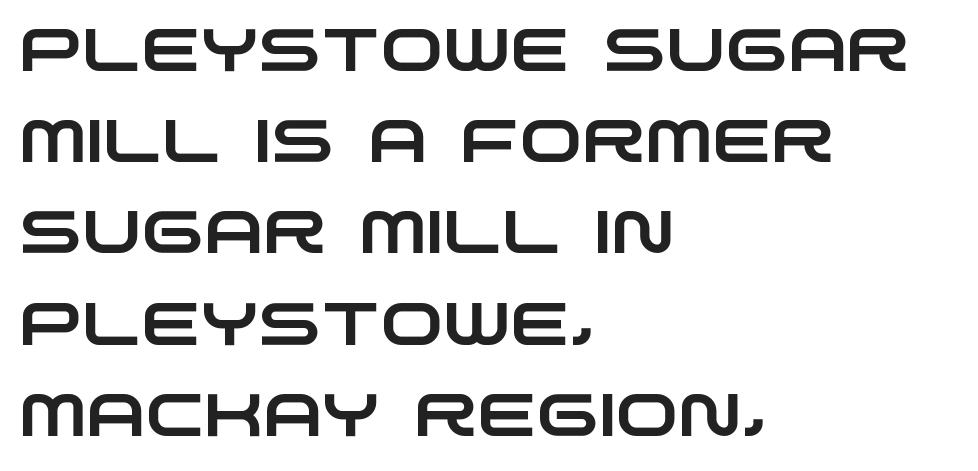
Q: Is the typeface a serif or a sans-serif typeface? A: Sans-serif.
Q: Is the text underlined? A: No.
Q: How is the paragraph aligned? A: Left-aligned.
Q: Is the spacing between letters normal or unusually wide? A: Normal.
Q: Is the spacing between lines tight, normal or loose? A: Normal.
Q: Width (condensed, normal, or wide)? A: Wide.
Q: Stroke contrast? A: Low.
Q: x-height? A: Large.
Q: Monospaced? A: No.
